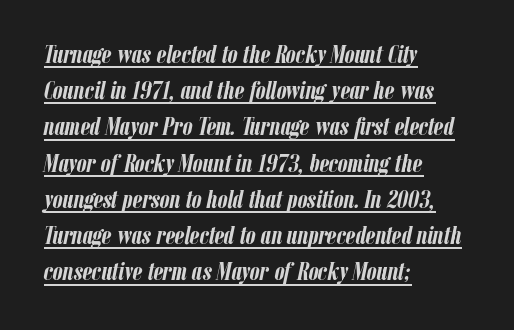
Strokes here are thick enough to call this a true bold. Has an underline been added? It has. The letters sit at their default tracking, neither squeezed nor spread. Each line starts at the same left margin while the right side varies. Compared with typical paragraphs, the rows here are spaced about the same. Emphasis-style slanted type is in use.
